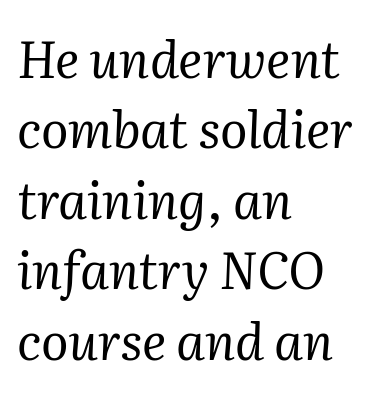
{"serif": "yes", "italic": "yes", "lean": "right", "slant_degrees": 2, "bold": "no", "weight": "regular", "width": "normal", "stroke_contrast": "medium", "x_height": "medium", "monospaced": "no", "underline": "no", "align": "left", "line_spacing": "normal", "line_spacing_ratio": 1.38, "letter_spacing": "normal", "letter_spacing_em": 0.0, "glyph_px": 51}
